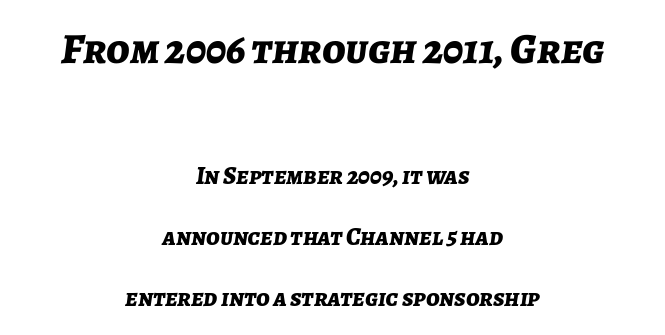
The image shows 43 px bold type, italic (leaning right); set centered, loose line spacing (2.44x), normal letter spacing, not underlined; the first (top) block is 1.72x larger; low stroke contrast and a medium x-height.
